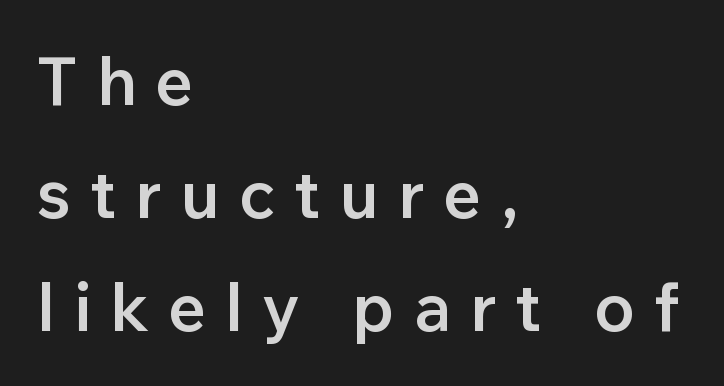
This sample keeps an unexceptional amount of space between lines. The font family rendered here belongs to the sans-serif group. The glyphs are unaccompanied by any horizontal stroke below them. Do the characters align in a grid? No, the font is proportional. Summary of weight: moderately heavy, a semibold.
